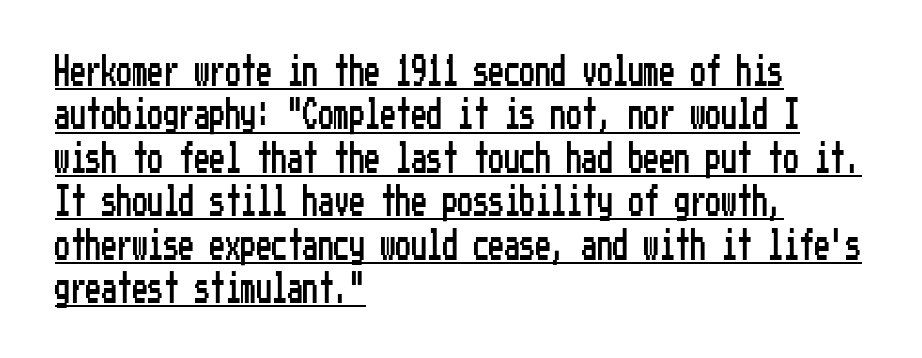
Q: Is the text italic (slanted)? A: No, it is upright.
Q: Is the typeface a serif or a sans-serif typeface? A: Sans-serif.
Q: Is the text underlined? A: Yes.
Q: How is the paragraph aligned? A: Left-aligned.
Q: Is the spacing between letters normal or unusually wide? A: Normal.
Q: Is the spacing between lines tight, normal or loose? A: Normal.
Q: Width (condensed, normal, or wide)? A: Condensed.
Q: Stroke contrast? A: Low.
Q: x-height? A: Medium.
